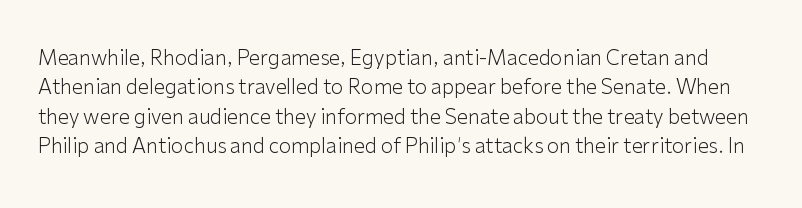
Q: Is the text bold? A: No.
Q: Is the text italic (slanted)? A: No, it is upright.
Q: Is the text underlined? A: No.
Q: Is the spacing between letters normal or unusually wide? A: Normal.
Q: Is the spacing between lines tight, normal or loose? A: Normal.
